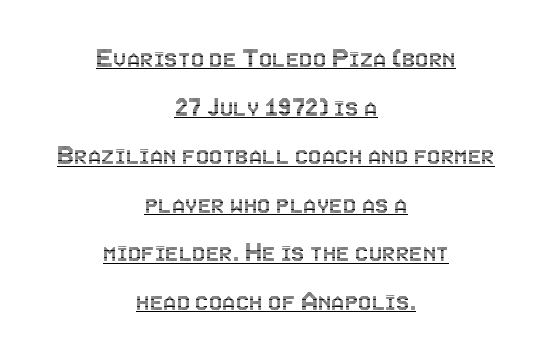
The axis of the letterforms is exactly vertical. Each word holds together tightly as a unit, with standard inter-letter gaps. The rendering uses the underline text-decoration. Neither beginnings nor endings align; midpoints do.
